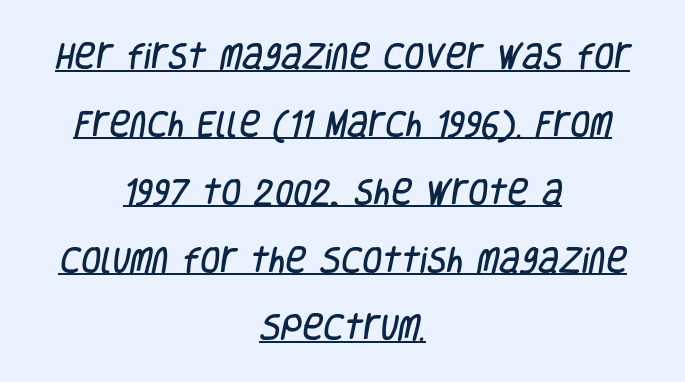
The image shows 29 px condensed sans-serif type; set centered, loose line spacing (2.34x), normal letter spacing, underlined; low stroke contrast and a large x-height.
